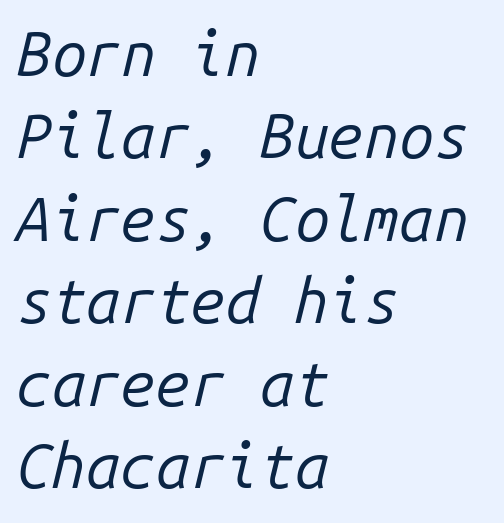
Fixed-width glyphs throughout — classic coding-font behaviour. Regarding leading, the lines here are spaced in the standard way. Is the type slanted? Yes — the strokes lean at a clear angle. This rendering leaves character spacing at its baseline value.
